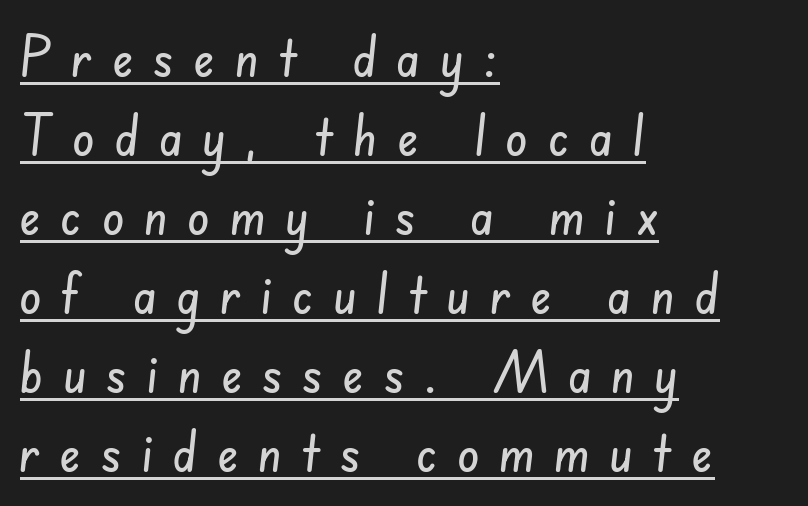
Leading matches the norm, producing a regular column. The string is rendered with underlining switched on. Does extra space separate the letters? Yes, quite a lot of it. These lines are rendered in a variable-pitch font. Teacher's note: observe the even left margin — that is flush-left alignment. This sample uses a sans-serif face.
